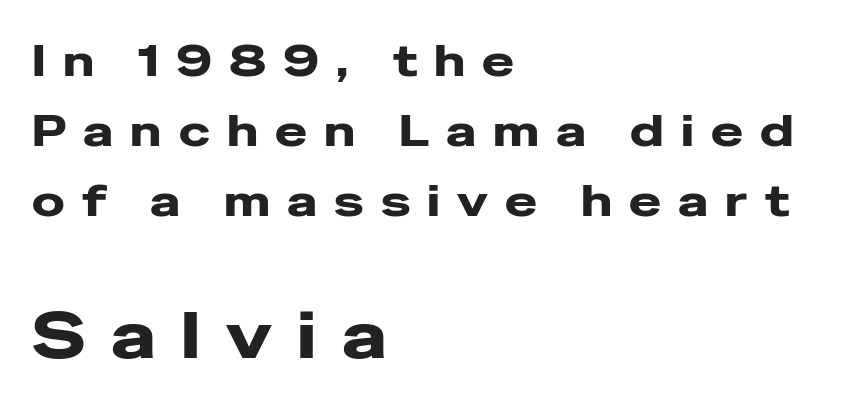
Q: Is the text italic (slanted)? A: No, it is upright.
Q: Is the typeface a serif or a sans-serif typeface? A: Sans-serif.
Q: Is the text underlined? A: No.
Q: How is the paragraph aligned? A: Left-aligned.
Q: Is the spacing between letters normal or unusually wide? A: Unusually wide.
Q: Is the spacing between lines tight, normal or loose? A: Normal.
Q: Which block of text is set in a larger size, the first (top) or the second (bottom)? A: The second (bottom) one.
Q: Width (condensed, normal, or wide)? A: Wide.
Q: Stroke contrast? A: Low.
Q: x-height? A: Medium.
Q: Monospaced? A: No.
